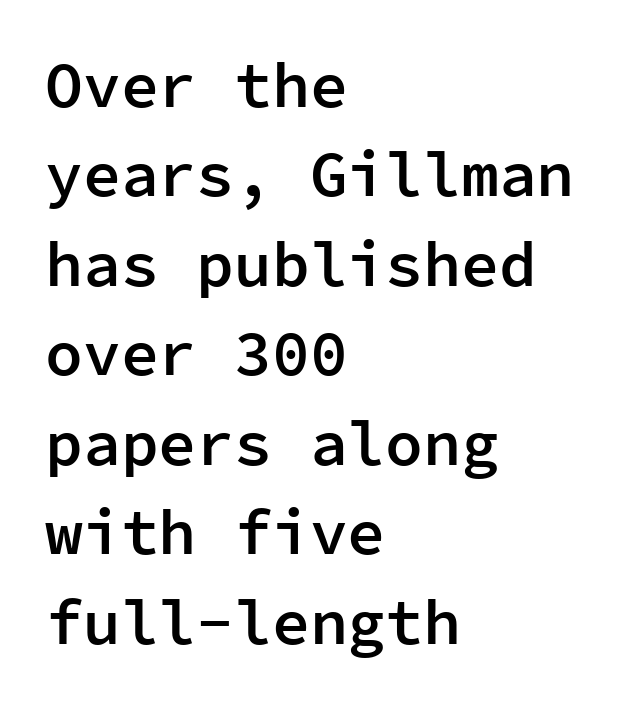
Q: Is the text bold? A: Semi-bold.
Q: Is the text italic (slanted)? A: No, it is upright.
Q: Is the typeface a serif or a sans-serif typeface? A: Sans-serif.
Q: Is the text underlined? A: No.
Q: How is the paragraph aligned? A: Left-aligned.
Q: Is the spacing between letters normal or unusually wide? A: Normal.
Q: Is the spacing between lines tight, normal or loose? A: Normal.
Q: Width (condensed, normal, or wide)? A: Normal.
Q: Stroke contrast? A: Low.
Q: x-height? A: Medium.
Q: Monospaced? A: Yes.
